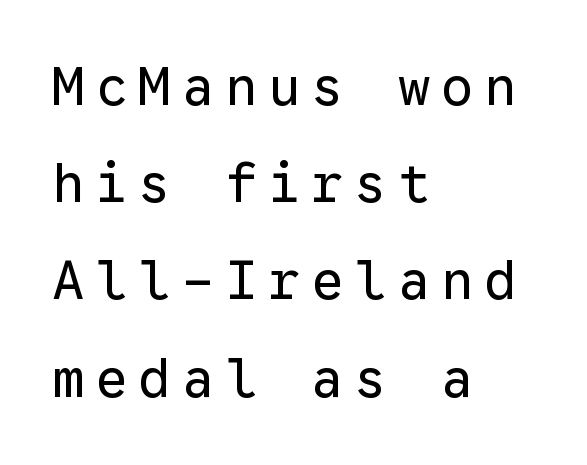
Stroke mass is kept to a normal reading level or below. Reading down the block, your eye returns to a fixed left position each line. Has an underline been added? It has not. Characters remain perfectly vertical along every line. Stroke terminals: plain, sans-serif.
